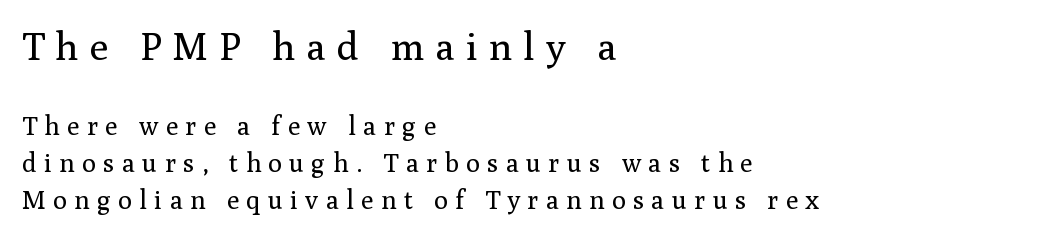
The image shows 39 px regular-weight serif type, upright; set left-aligned, normal line spacing (1.43x), unusually wide letter spacing (+0.28 em), not underlined; the first (top) block is 1.5x larger; medium stroke contrast and a medium x-height.
